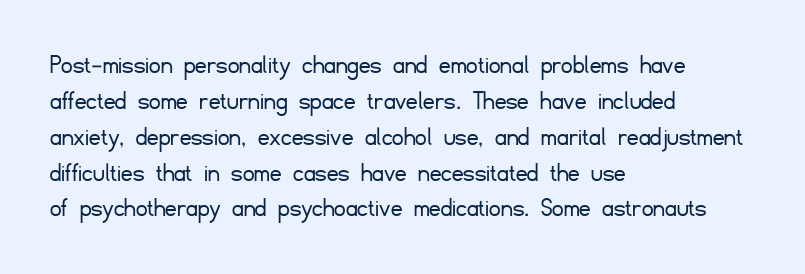
Q: Is the text bold? A: No.
Q: Is the text italic (slanted)? A: No, it is upright.
Q: Is the typeface a serif or a sans-serif typeface? A: Sans-serif.
Q: Is the text underlined? A: No.
Q: How is the paragraph aligned? A: Left-aligned.
Q: Is the spacing between letters normal or unusually wide? A: Normal.
Q: Is the spacing between lines tight, normal or loose? A: Normal.
Q: Width (condensed, normal, or wide)? A: Normal.
Q: Stroke contrast? A: Low.
Q: x-height? A: Small.
Q: Monospaced? A: No.
